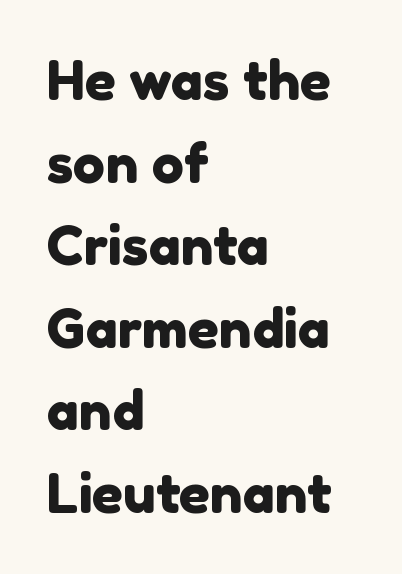
{"serif": "no", "width": "normal", "x_height": "medium", "monospaced": "no", "underline": "no", "align": "left", "line_spacing": "normal", "line_spacing_ratio": 1.53, "letter_spacing": "normal", "letter_spacing_em": 0.0, "glyph_px": 54}
